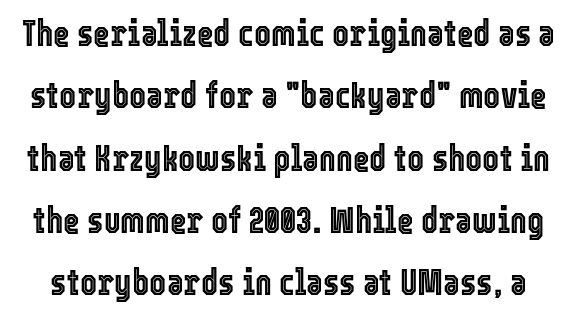
Note the varied advance widths — an 'i' is clearly narrower than an 'm'. Posture: straight, roman, zero tilt. A typesetter would call this zero additional tracking. Bare-footed words on every line.
